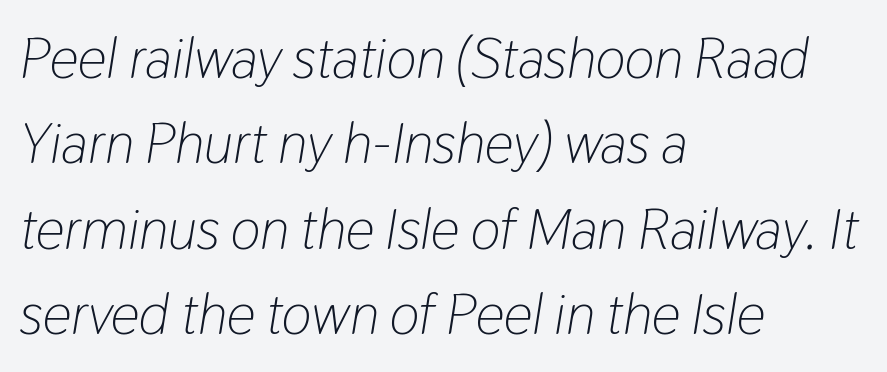
Q: Is the text bold? A: No.
Q: Is the text italic (slanted)? A: Yes, it leans right by about 9 degrees.
Q: Is the text underlined? A: No.
Q: How is the paragraph aligned? A: Left-aligned.
Q: Is the spacing between letters normal or unusually wide? A: Normal.
Q: Is the spacing between lines tight, normal or loose? A: Normal.
Q: Width (condensed, normal, or wide)? A: Condensed.
Q: Stroke contrast? A: Low.
Q: x-height? A: Medium.
Q: Monospaced? A: No.
